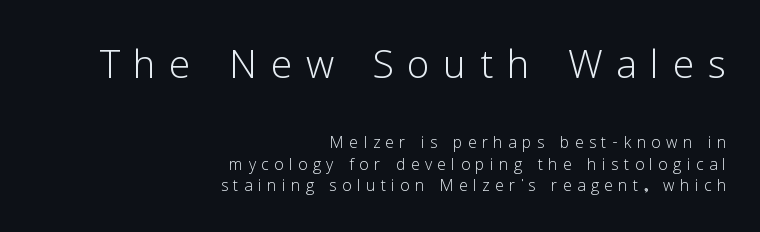
Q: Is the text bold? A: No.
Q: Is the text italic (slanted)? A: No, it is upright.
Q: Is the typeface a serif or a sans-serif typeface? A: Sans-serif.
Q: Is the text underlined? A: No.
Q: How is the paragraph aligned? A: Right-aligned.
Q: Is the spacing between letters normal or unusually wide? A: Unusually wide.
Q: Is the spacing between lines tight, normal or loose? A: Tight.
Q: Which block of text is set in a larger size, the first (top) or the second (bottom)? A: The first (top) one.
Q: Width (condensed, normal, or wide)? A: Normal.
Q: Stroke contrast? A: Low.
Q: x-height? A: Medium.
Q: Monospaced? A: No.
